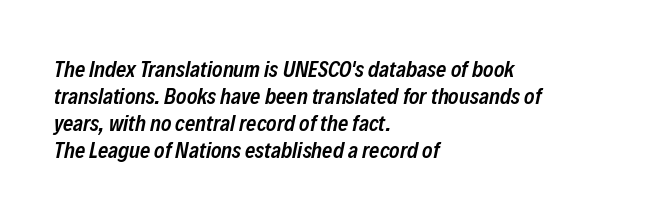
Q: Is the text bold? A: Semi-bold.
Q: Is the text italic (slanted)? A: Yes, it leans right by about 12 degrees.
Q: Is the text underlined? A: No.
Q: How is the paragraph aligned? A: Left-aligned.
Q: Is the spacing between letters normal or unusually wide? A: Normal.
